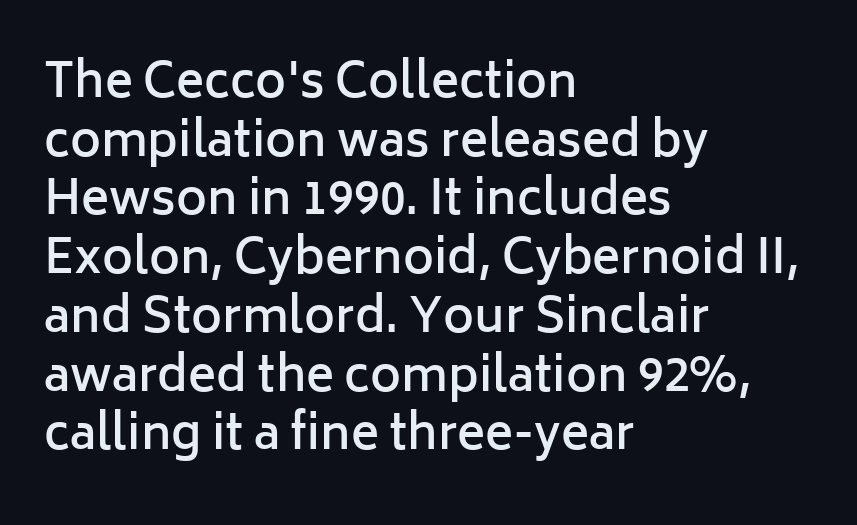
If you drew a line through each stem, it would be perfectly vertical. The glyphs have the mass of a demibold cut, below bold. Decoration check: the copy has no underline. A typesetter would call this proportional, since set widths differ per character.
